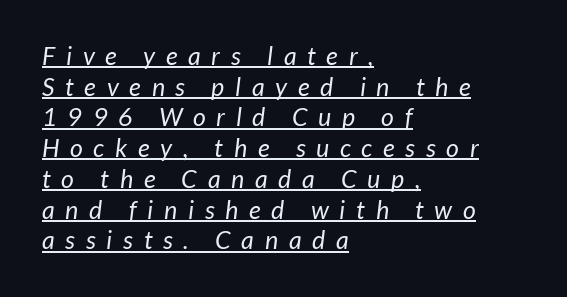
{"bold": "no", "underline": "yes", "align": "left", "line_spacing_ratio": 1.23, "letter_spacing": "wide", "letter_spacing_em": 0.43, "glyph_px": 25}
